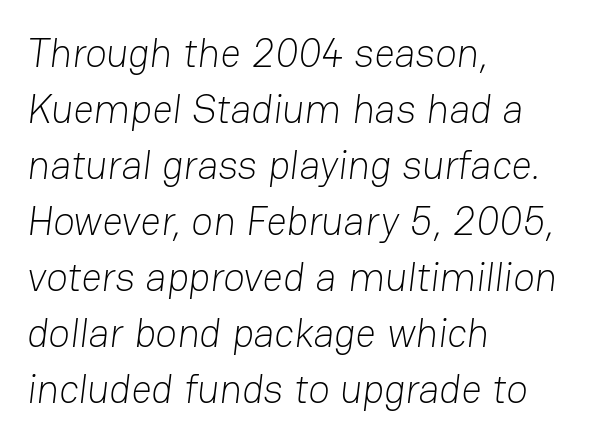
The paragraph shown leans on its left margin. Plain, unruled lines of type. Weight: in the light-to-regular range. The face used here is a sans, in the tradition of grotesques and geometrics. The rendering uses natural spacing where letterforms have individual widths.
